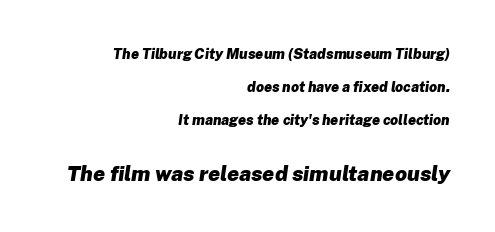
The compositor pushed each line to the right boundary. Successive baselines arrive slowly, with a big drop between each. Summary of weight: heavy, a full bold. Slanted lettering throughout.
